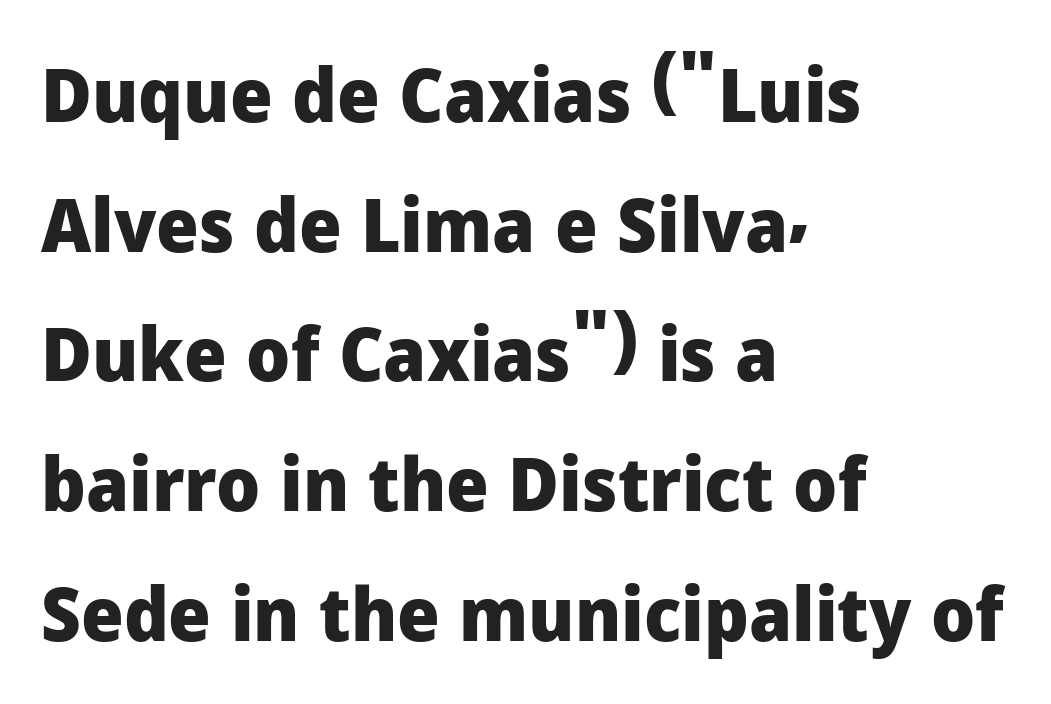
This is heavy type, rendered in bold. The paragraph shown leans on its left margin. Every character sits straight up, as roman type does. Only glyphs here, with clear space below each row. Honestly, the letter spacing is just normal — you wouldn't notice it. Serif or sans? Sans — the stroke terminals are bare.
